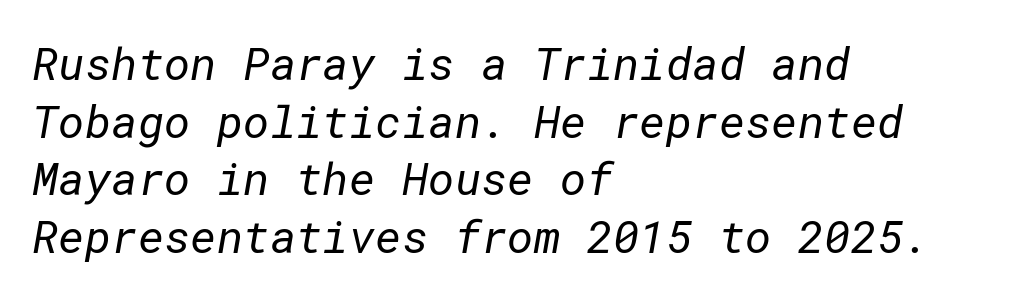
The space between consecutive lines is moderate. The passage shown is not underscored anywhere. This rendering leaves character spacing at its baseline value. Line beginnings align vertically; line endings do not.
